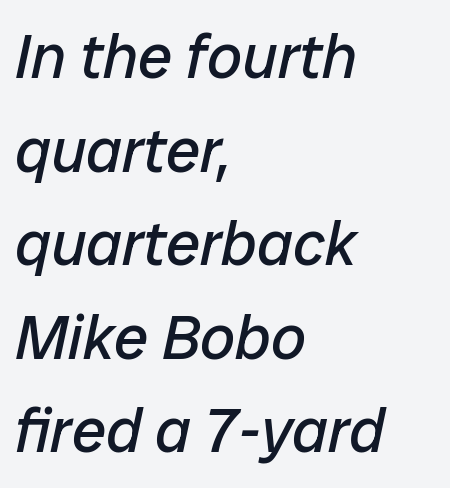
Q: Is the text bold? A: No.
Q: Is the text italic (slanted)? A: Yes, it leans right by about 12 degrees.
Q: Is the text underlined? A: No.
Q: How is the paragraph aligned? A: Left-aligned.
Q: Is the spacing between letters normal or unusually wide? A: Normal.
Q: Is the spacing between lines tight, normal or loose? A: Normal.
Q: Width (condensed, normal, or wide)? A: Normal.
Q: Stroke contrast? A: Low.
Q: x-height? A: Medium.
Q: Monospaced? A: No.
